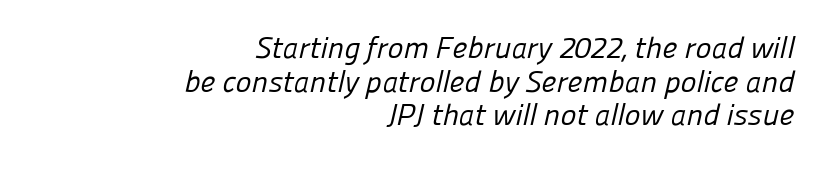
Q: Is the text bold? A: No.
Q: Is the typeface a serif or a sans-serif typeface? A: Sans-serif.
Q: Is the text underlined? A: No.
Q: How is the paragraph aligned? A: Right-aligned.
Q: Is the spacing between letters normal or unusually wide? A: Normal.
Q: Is the spacing between lines tight, normal or loose? A: Tight.
Q: Width (condensed, normal, or wide)? A: Normal.
Q: Stroke contrast? A: Low.
Q: x-height? A: Medium.
Q: Monospaced? A: No.
